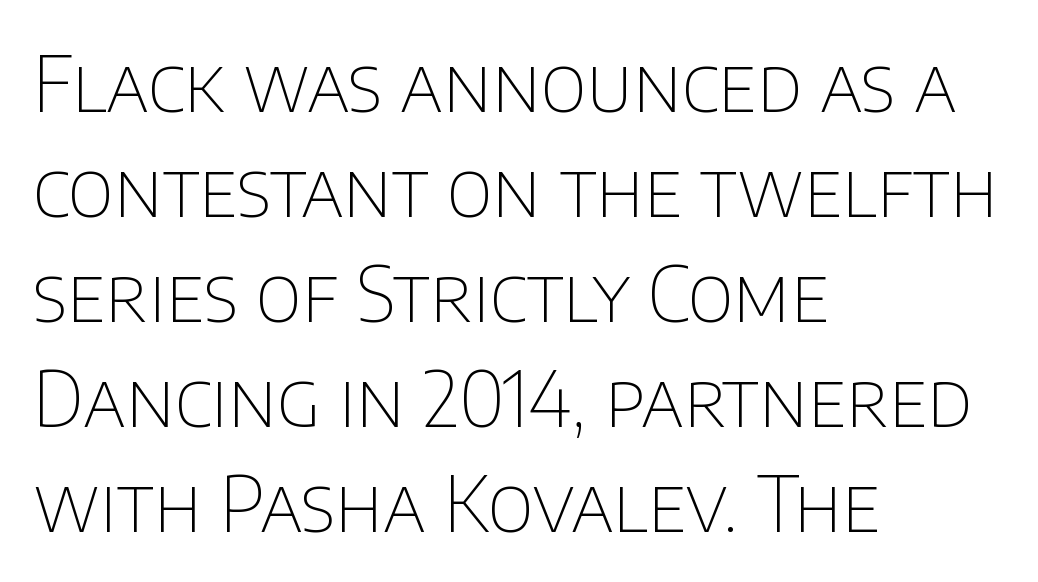
{"serif": "no", "italic": "no", "bold": "no", "weight": "thin", "width": "normal", "stroke_contrast": "low", "x_height": "large", "monospaced": "no", "underline": "no", "align": "left", "line_spacing": "normal", "line_spacing_ratio": 1.38, "letter_spacing": "normal", "letter_spacing_em": 0.0, "glyph_px": 76}
